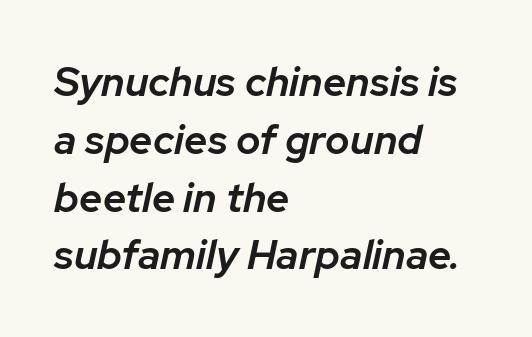
{"italic": "yes", "lean": "right", "slant_degrees": 12, "bold": "semi", "weight": "semibold", "width": "normal", "stroke_contrast": "low", "x_height": "medium", "monospaced": "no", "underline": "no", "align": "left", "line_spacing": "normal", "line_spacing_ratio": 1.41, "letter_spacing": "normal", "letter_spacing_em": 0.0, "glyph_px": 41}
